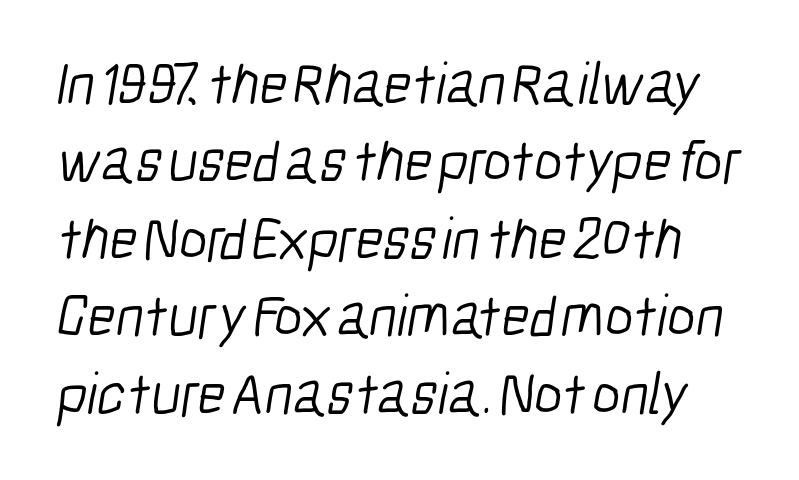
A light-to-regular cut is what we see here. Look at the bottom of the vertical strokes: they stop flat, with no serifs. Caption: standard tracking, unaltered. Type without underlining.
